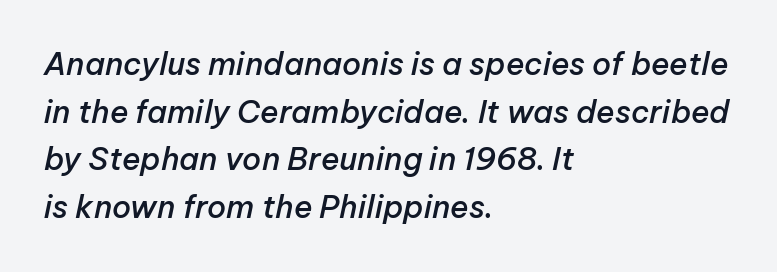
The typography opts for an oblique posture over an upright one. Compared with typical body copy, the letter spacing here is the same. The rendering anchors every line to the left-hand side. Do the characters align in a grid? No, the font is proportional.
